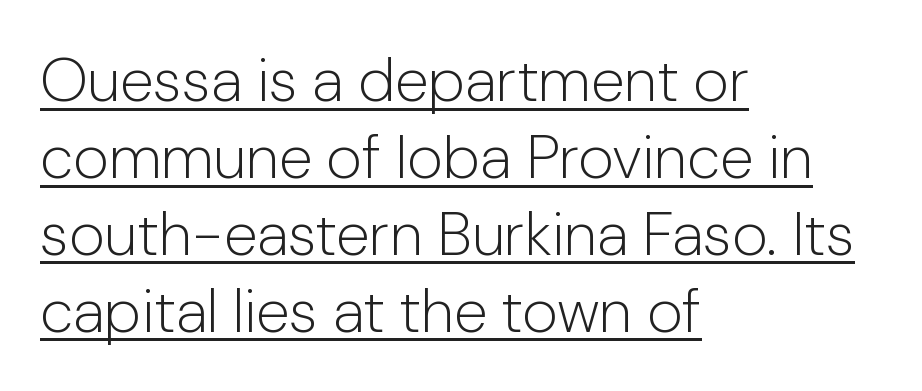
Q: Is the text bold? A: No.
Q: Is the text italic (slanted)? A: No, it is upright.
Q: Is the typeface a serif or a sans-serif typeface? A: Sans-serif.
Q: Is the text underlined? A: Yes.
Q: How is the paragraph aligned? A: Left-aligned.
Q: Is the spacing between letters normal or unusually wide? A: Normal.
Q: Is the spacing between lines tight, normal or loose? A: Normal.
Q: Width (condensed, normal, or wide)? A: Normal.
Q: Stroke contrast? A: Low.
Q: x-height? A: Medium.
Q: Monospaced? A: No.
